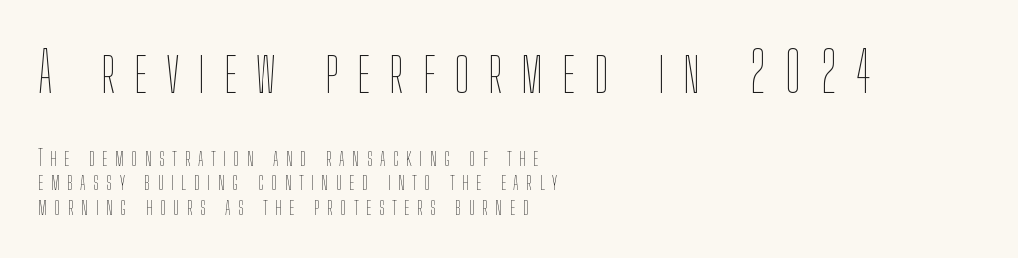
Q: Is the text bold? A: No.
Q: Is the text italic (slanted)? A: No, it is upright.
Q: Is the text underlined? A: No.
Q: How is the paragraph aligned? A: Left-aligned.
Q: Is the spacing between letters normal or unusually wide? A: Unusually wide.
Q: Is the spacing between lines tight, normal or loose? A: Tight.
Q: Which block of text is set in a larger size, the first (top) or the second (bottom)? A: The first (top) one.
Q: Width (condensed, normal, or wide)? A: Condensed.
Q: Stroke contrast? A: Low.
Q: x-height? A: Medium.
Q: Monospaced? A: No.
